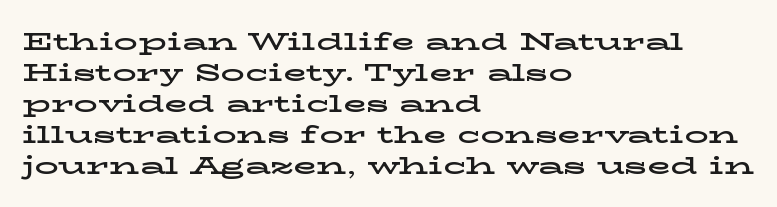
The rag falls on the right side of this text block. How would I describe the line gaps? Plain and ordinary. Ordinary non-slanted type is in use. The gaps between neighbouring characters are ordinary and unremarkable.
